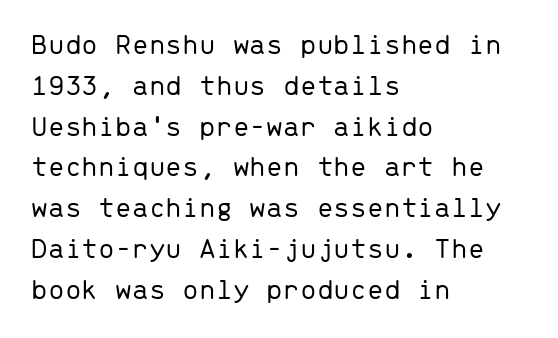
{"serif": "no", "italic": "no", "bold": "no", "weight": "light", "width": "normal", "stroke_contrast": "low", "x_height": "medium", "monospaced": "yes", "underline": "no", "align": "left", "line_spacing": "normal", "line_spacing_ratio": 1.36, "letter_spacing": "normal", "letter_spacing_em": 0.0, "glyph_px": 30}
